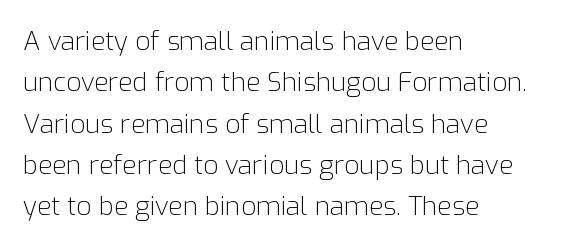
The image shows 26 px text type, upright; set left-aligned, normal line spacing (1.59x), normal letter spacing, not underlined.
